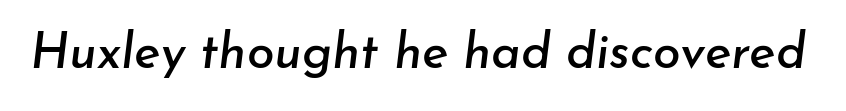
Q: Is the text italic (slanted)? A: Yes, it leans right by about 7 degrees.
Q: Is the text underlined? A: No.
Q: Is the spacing between letters normal or unusually wide? A: Normal.
Q: Width (condensed, normal, or wide)? A: Normal.
Q: Stroke contrast? A: Low.
Q: x-height? A: Small.
Q: Monospaced? A: No.
